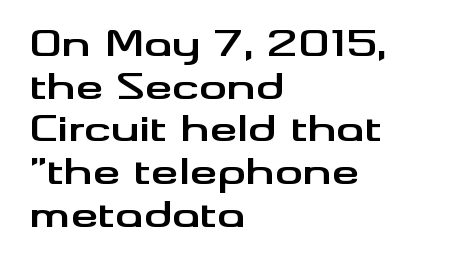
{"serif": "no", "italic": "no", "bold": "yes", "weight": "bold", "width": "wide", "stroke_contrast": "medium", "x_height": "small", "monospaced": "no", "underline": "no", "align": "left", "line_spacing_ratio": 1.22, "letter_spacing": "normal", "letter_spacing_em": 0.0, "glyph_px": 35}
